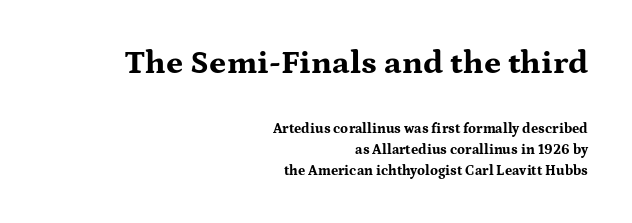
Summary of vertical rhythm: regular, with standard interline spacing. The rendering shrinks the type as you move from the upper chunk to the lower. Note the varied advance widths — an 'i' is clearly narrower than an 'm'. Letters rest on an invisible, unmarked baseline. Quick note: not italic, upright.
